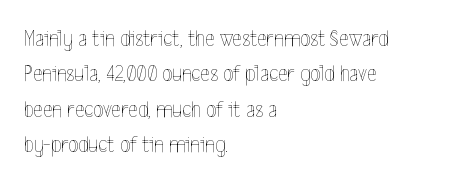
{"italic": "no", "bold": "no", "underline": "no", "align": "left", "line_spacing": "normal", "line_spacing_ratio": 1.54, "letter_spacing": "normal", "letter_spacing_em": 0.0, "glyph_px": 23}
